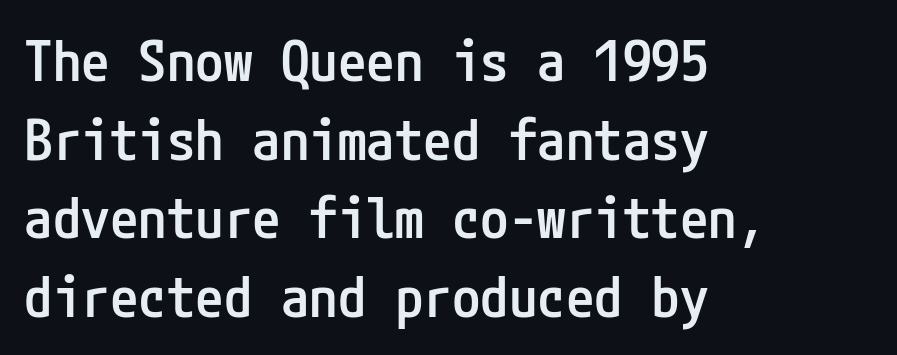
Weight check: semibold — heavier than regular, not quite bold. Words appear dense and cohesive because spacing is normal. The text was rendered using a sans face with plain stroke endings. Normally led — the rows are evenly, conventionally spaced. Italic? Not at all — the glyphs are vertical.
